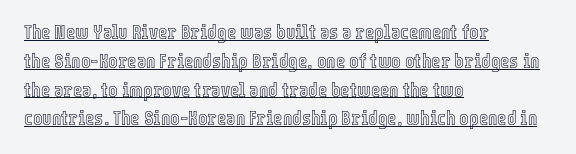
Q: Is the text italic (slanted)? A: No, it is upright.
Q: Is the text underlined? A: Yes.
Q: How is the paragraph aligned? A: Left-aligned.
Q: Is the spacing between letters normal or unusually wide? A: Normal.
Q: Is the spacing between lines tight, normal or loose? A: Normal.
